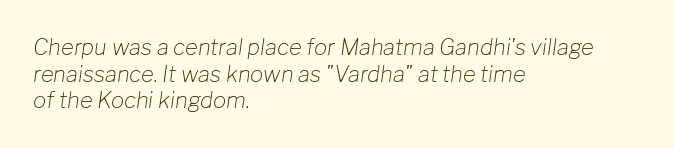
Q: Is the text bold? A: No.
Q: Is the text italic (slanted)? A: Yes, it leans right by about 8 degrees.
Q: Is the text underlined? A: No.
Q: How is the paragraph aligned? A: Left-aligned.
Q: Is the spacing between letters normal or unusually wide? A: Normal.
